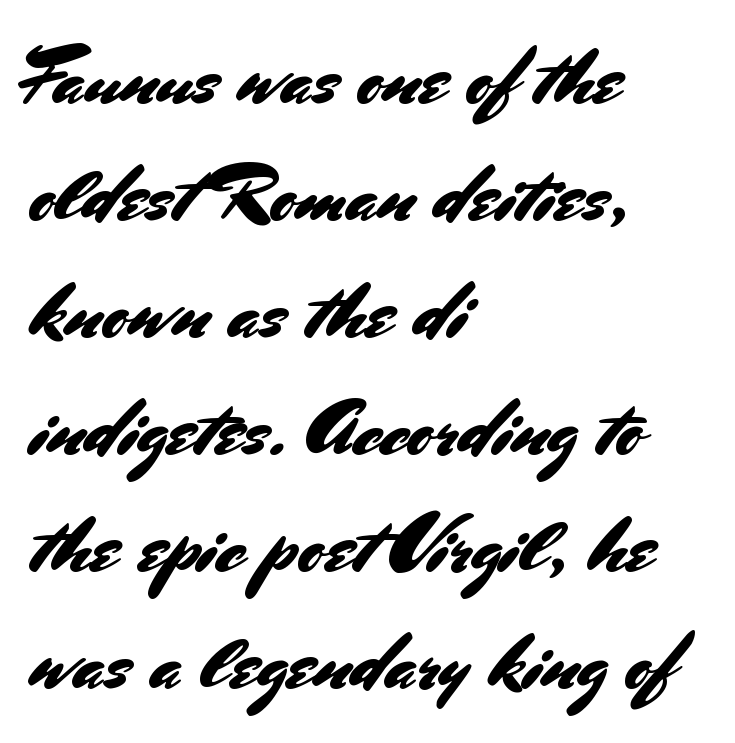
Q: Is the text italic (slanted)? A: Yes.
Q: Is the typeface a serif or a sans-serif typeface? A: Sans-serif.
Q: Is the text underlined? A: No.
Q: How is the paragraph aligned? A: Left-aligned.
Q: Is the spacing between letters normal or unusually wide? A: Normal.
Q: Is the spacing between lines tight, normal or loose? A: Normal.
Q: Width (condensed, normal, or wide)? A: Normal.
Q: Stroke contrast? A: Medium.
Q: x-height? A: Small.
Q: Monospaced? A: No.
